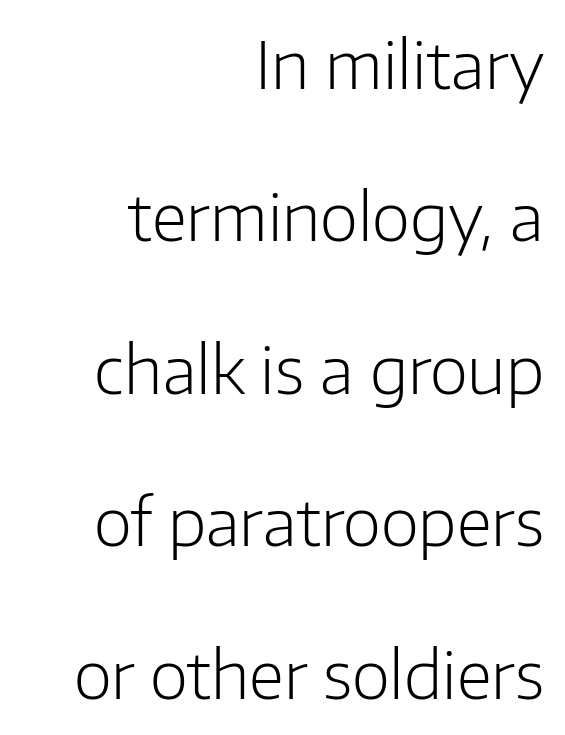
Varying glyph widths throughout — classic text-font behaviour. Nothing sits at the stroke ends, so this counts as sans-serif. The baseline area is clear. A roman cut, with each character standing at attention. Line ends are locked; line starts wander.
